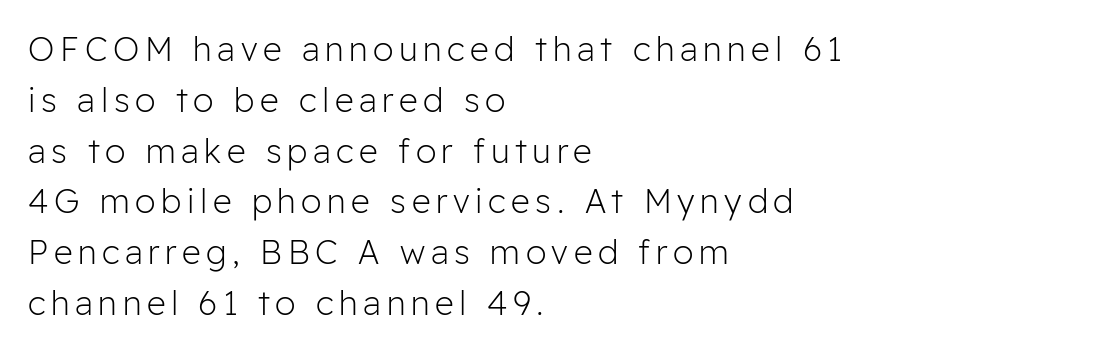
Q: Is the text bold? A: No.
Q: Is the text italic (slanted)? A: No, it is upright.
Q: Is the typeface a serif or a sans-serif typeface? A: Sans-serif.
Q: Is the text underlined? A: No.
Q: How is the paragraph aligned? A: Left-aligned.
Q: Is the spacing between lines tight, normal or loose? A: Normal.
Q: Width (condensed, normal, or wide)? A: Normal.
Q: Stroke contrast? A: Low.
Q: x-height? A: Medium.
Q: Monospaced? A: No.
